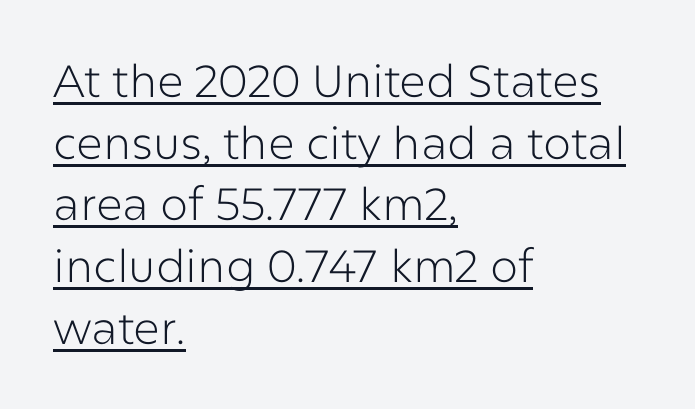
The image shows 45 px light sans-serif type, upright; set left-aligned, normal line spacing (1.37x), normal letter spacing, underlined; low stroke contrast and a medium x-height.
